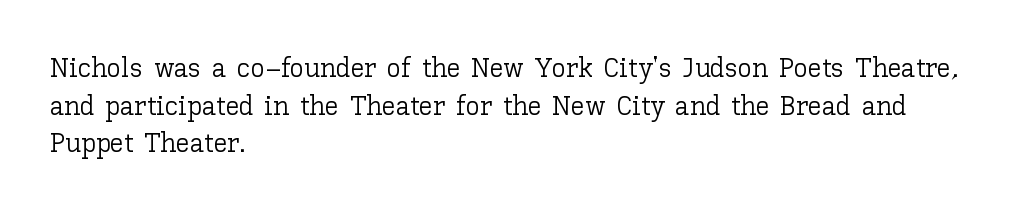
The image shows 28 px light type, upright; set left-aligned, normal line spacing (1.34x), normal letter spacing, not underlined; low stroke contrast and a medium x-height.
